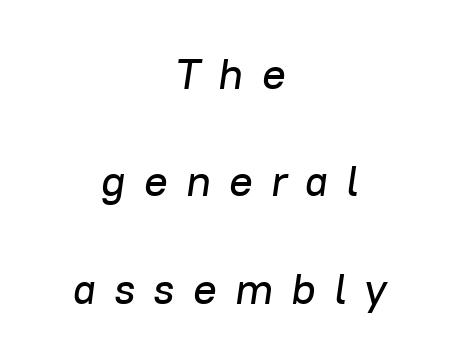
{"italic": "yes", "lean": "right", "slant_degrees": 8, "width": "normal", "stroke_contrast": "low", "x_height": "medium", "monospaced": "no", "underline": "no", "align": "center", "line_spacing": "loose", "line_spacing_ratio": 2.44, "letter_spacing": "wide", "letter_spacing_em": 0.41, "glyph_px": 44}
